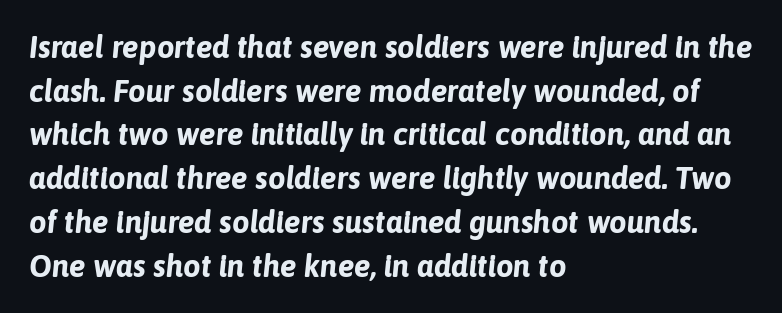
{"italic": "yes", "lean": "right", "slant_degrees": 6, "bold": "yes", "weight": "bold", "width": "normal", "stroke_contrast": "low", "x_height": "medium", "monospaced": "no", "underline": "no", "align": "left", "line_spacing": "normal", "line_spacing_ratio": 1.41, "letter_spacing": "normal", "letter_spacing_em": 0.0, "glyph_px": 31}
